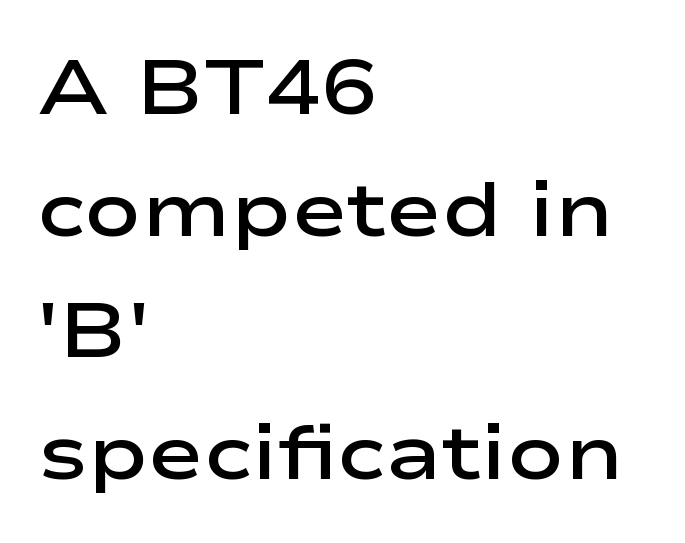
{"serif": "no", "italic": "no", "bold": "semi", "weight": "semibold", "width": "wide", "stroke_contrast": "low", "x_height": "medium", "monospaced": "no", "underline": "no", "align": "left", "line_spacing": "normal", "line_spacing_ratio": 1.6, "letter_spacing": "normal", "letter_spacing_em": 0.0, "glyph_px": 76}
